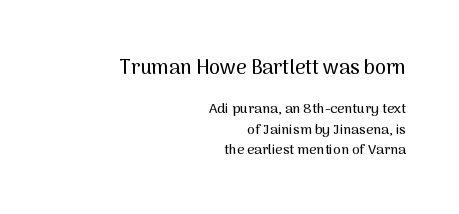
{"italic": "no", "underline": "no", "align": "right", "line_spacing": "normal", "line_spacing_ratio": 1.46, "letter_spacing": "normal", "letter_spacing_em": 0.0, "larger_block": "first", "size_ratio": 1.43, "glyph_px": 20}
